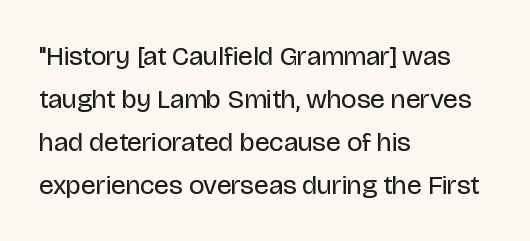
Line beginnings align vertically; line endings do not. Quick note: not italic, upright. No chunkiness to these letters — they're not bold. Default kerning and tracking; the words read as compact shapes.
